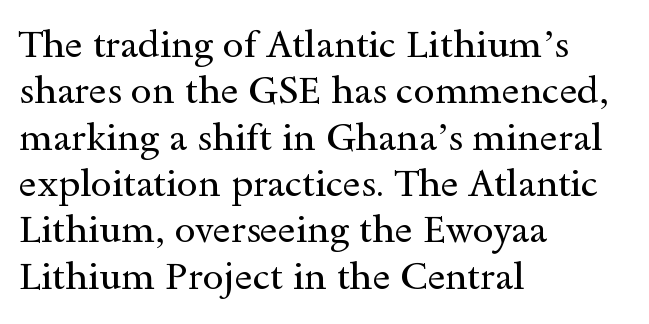
{"serif": "yes", "italic": "no", "bold": "no", "weight": "regular", "width": "wide", "x_height": "small", "monospaced": "no", "underline": "no", "align": "left", "line_spacing_ratio": 1.22, "letter_spacing": "normal", "letter_spacing_em": 0.0, "glyph_px": 38}
